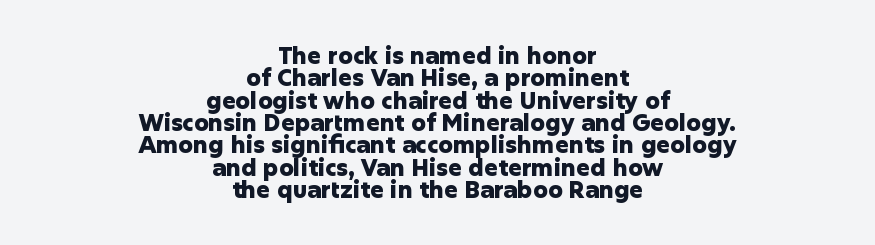
A typesetter would mark this as roman, not italic. In CSS terms this would be text-align: center. Descender tails drop into unmarked territory. Notice how descenders almost collide with the ascenders below — that's tight leading. Typographic density is high because the face is bold.
